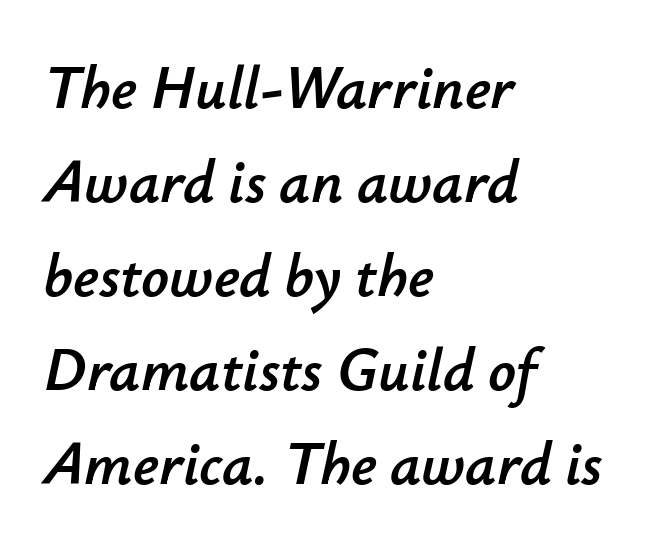
The image shows 61 px text type, italic (leaning right); set left-aligned, normal line spacing (1.54x), normal letter spacing, not underlined; low stroke contrast and a small x-height.
